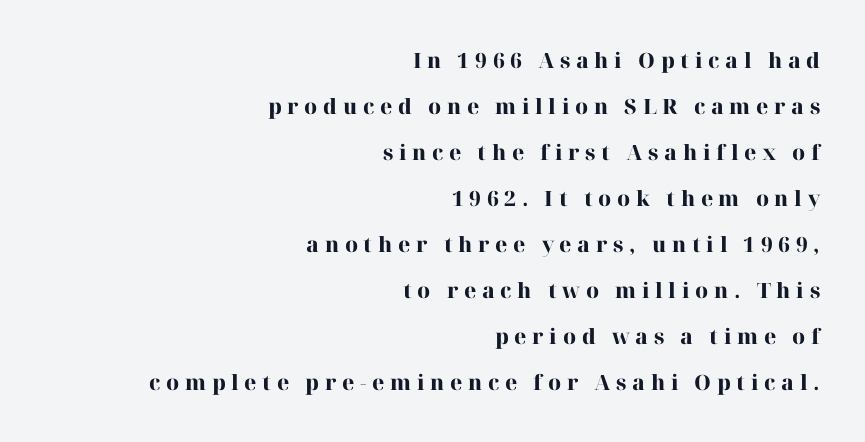
The image shows 21 px bold type, upright; set right-aligned, loose line spacing (2.19x), unusually wide letter spacing (+0.27 em), not underlined.
